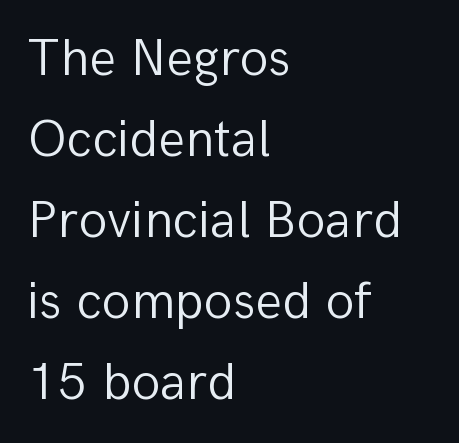
Q: Is the text bold? A: No.
Q: Is the text italic (slanted)? A: No, it is upright.
Q: Is the typeface a serif or a sans-serif typeface? A: Sans-serif.
Q: Is the text underlined? A: No.
Q: How is the paragraph aligned? A: Left-aligned.
Q: Is the spacing between letters normal or unusually wide? A: Normal.
Q: Is the spacing between lines tight, normal or loose? A: Normal.
Q: Width (condensed, normal, or wide)? A: Normal.
Q: Stroke contrast? A: Low.
Q: x-height? A: Medium.
Q: Monospaced? A: No.
